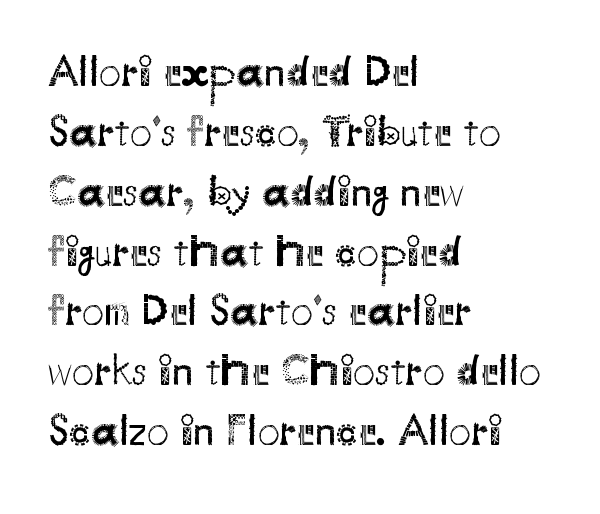
{"serif": "no", "italic": "no", "bold": "no", "weight": "regular", "width": "normal", "stroke_contrast": "medium", "x_height": "small", "monospaced": "no", "underline": "no", "align": "left", "line_spacing": "normal", "line_spacing_ratio": 1.36, "letter_spacing": "normal", "letter_spacing_em": 0.0, "glyph_px": 44}
